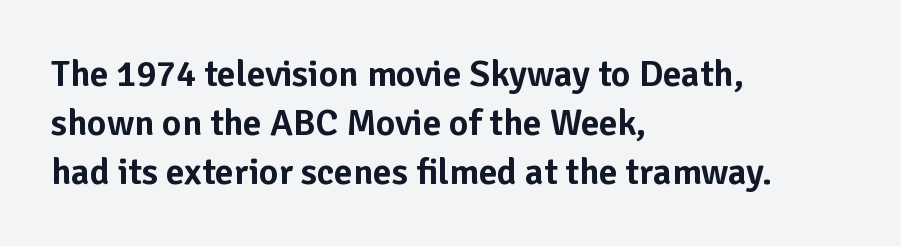
The line texture is even and compact thanks to regular tracking. Typeset ragged right — the left edge is the straight one. Clear beneath every line of the passage. The vertical gap from one line to the next is medium.
